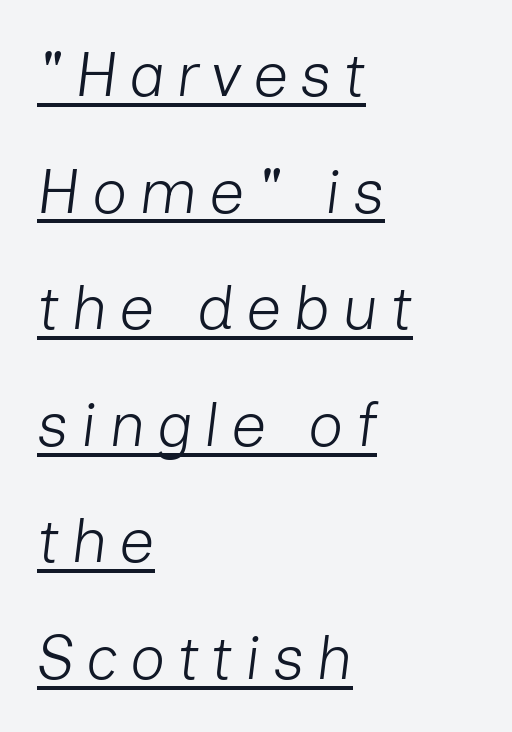
The image shows 62 px light type, italic (leaning right); set left-aligned, line spacing 1.88x, underlined; low stroke contrast and a medium x-height.
